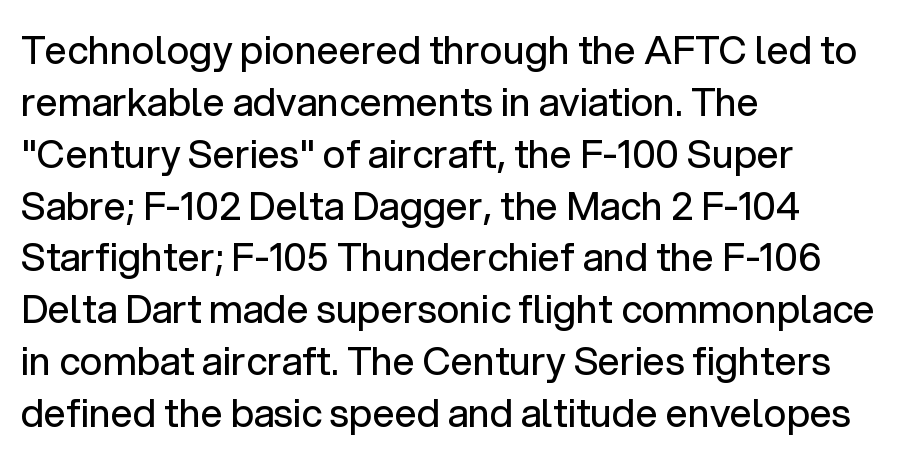
The image shows 39 px regular-weight sans-serif type, upright; set left-aligned, normal line spacing (1.33x), normal letter spacing, not underlined; low stroke contrast and a medium x-height.
